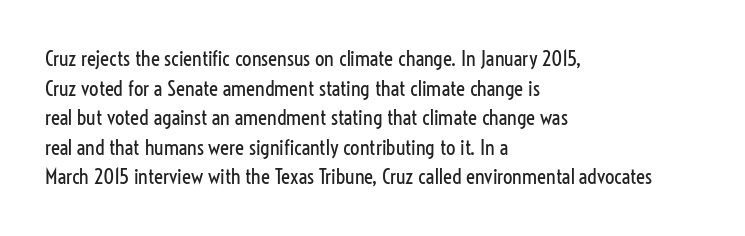
Q: Is the text bold? A: No.
Q: Is the text italic (slanted)? A: No, it is upright.
Q: Is the text underlined? A: No.
Q: How is the paragraph aligned? A: Left-aligned.
Q: Is the spacing between letters normal or unusually wide? A: Normal.
Q: Is the spacing between lines tight, normal or loose? A: Normal.
